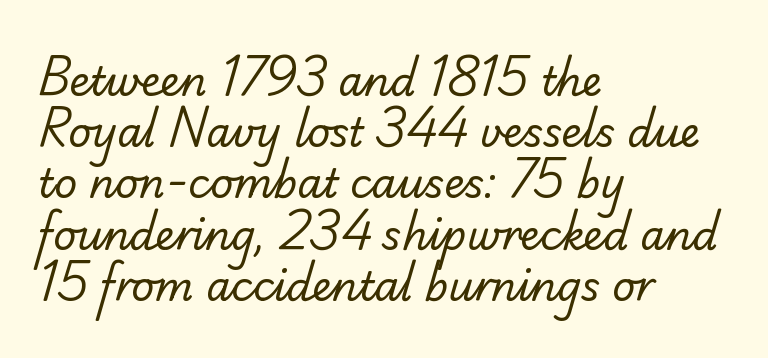
Q: Is the text bold? A: No.
Q: Is the typeface a serif or a sans-serif typeface? A: Sans-serif.
Q: Is the text underlined? A: No.
Q: How is the paragraph aligned? A: Left-aligned.
Q: Is the spacing between letters normal or unusually wide? A: Normal.
Q: Is the spacing between lines tight, normal or loose? A: Normal.
Q: Width (condensed, normal, or wide)? A: Normal.
Q: Stroke contrast? A: Low.
Q: x-height? A: Small.
Q: Monospaced? A: No.
